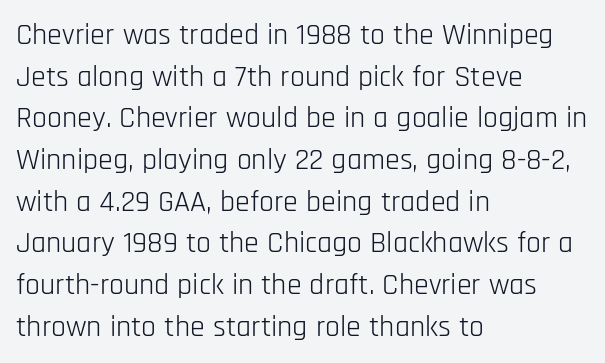
{"serif": "no", "italic": "no", "bold": "no", "weight": "light", "width": "condensed", "stroke_contrast": "low", "x_height": "large", "monospaced": "no", "underline": "no", "align": "left", "line_spacing": "normal", "line_spacing_ratio": 1.39, "letter_spacing": "normal", "letter_spacing_em": 0.0, "glyph_px": 30}
